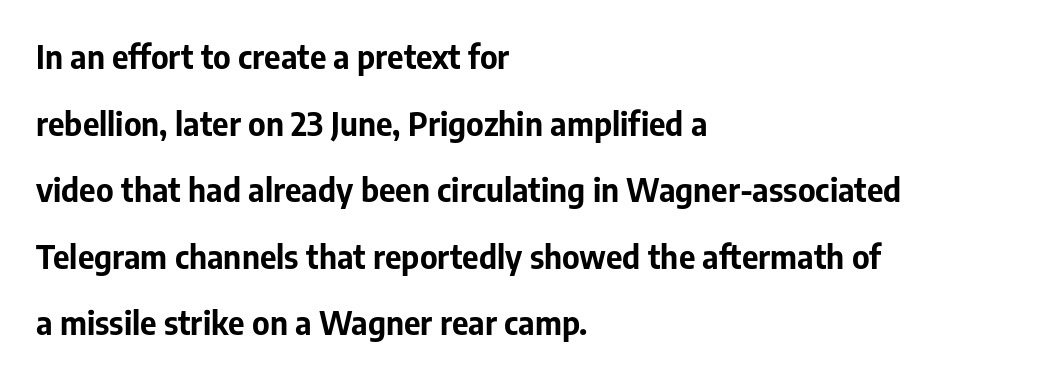
Q: Is the text bold? A: Yes.
Q: Is the text italic (slanted)? A: No, it is upright.
Q: Is the typeface a serif or a sans-serif typeface? A: Sans-serif.
Q: Is the text underlined? A: No.
Q: How is the paragraph aligned? A: Left-aligned.
Q: Is the spacing between letters normal or unusually wide? A: Normal.
Q: Is the spacing between lines tight, normal or loose? A: Loose.
Q: Width (condensed, normal, or wide)? A: Normal.
Q: Stroke contrast? A: Low.
Q: x-height? A: Medium.
Q: Monospaced? A: No.
